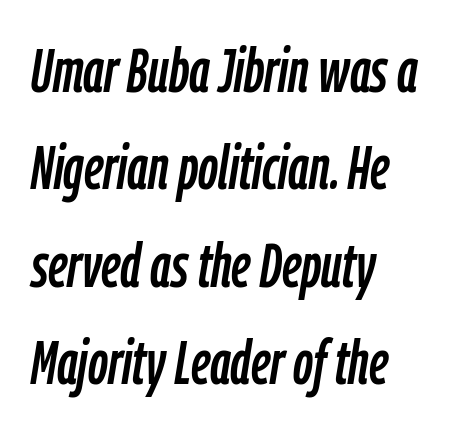
The image shows 62 px condensed type, italic (leaning right); set left-aligned, normal line spacing (1.57x), normal letter spacing, not underlined; low stroke contrast and a medium x-height.
